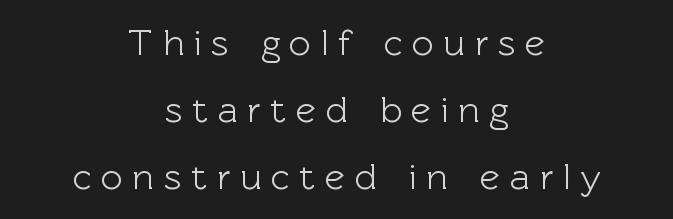
Layout note: lines centered. The rendering inserts visible extra space after every character. Typographically, this falls in the sans-serif category. Character widths vary here, with narrow letters taking less room than wide ones. The lettering stays uniformly vertical, giving the passage a roman look.
